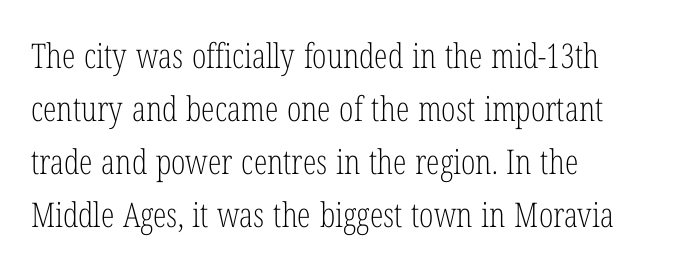
The image shows 34 px light, condensed serif type, upright; set left-aligned, normal line spacing (1.56x), normal letter spacing, not underlined; low stroke contrast and a medium x-height.
